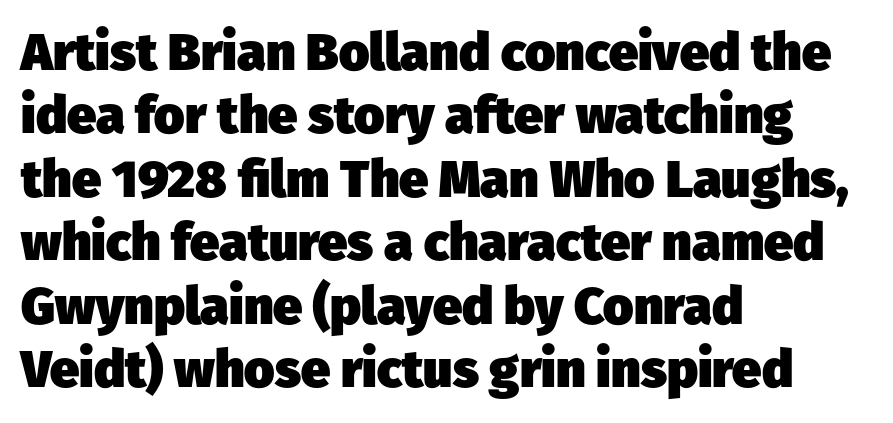
Q: Is the text bold? A: Yes.
Q: Is the typeface a serif or a sans-serif typeface? A: Sans-serif.
Q: Is the text underlined? A: No.
Q: How is the paragraph aligned? A: Left-aligned.
Q: Is the spacing between letters normal or unusually wide? A: Normal.
Q: Width (condensed, normal, or wide)? A: Normal.
Q: Stroke contrast? A: Low.
Q: x-height? A: Medium.
Q: Monospaced? A: No.
